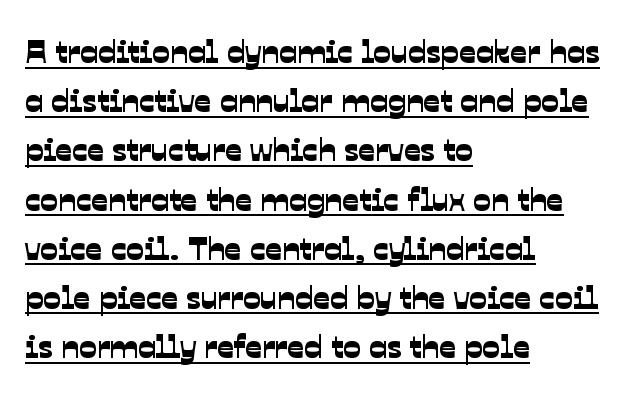
Q: Is the typeface a serif or a sans-serif typeface? A: Sans-serif.
Q: Is the text underlined? A: Yes.
Q: How is the paragraph aligned? A: Left-aligned.
Q: Is the spacing between letters normal or unusually wide? A: Normal.
Q: Is the spacing between lines tight, normal or loose? A: Normal.
Q: Width (condensed, normal, or wide)? A: Normal.
Q: Stroke contrast? A: Low.
Q: x-height? A: Medium.
Q: Monospaced? A: No.
